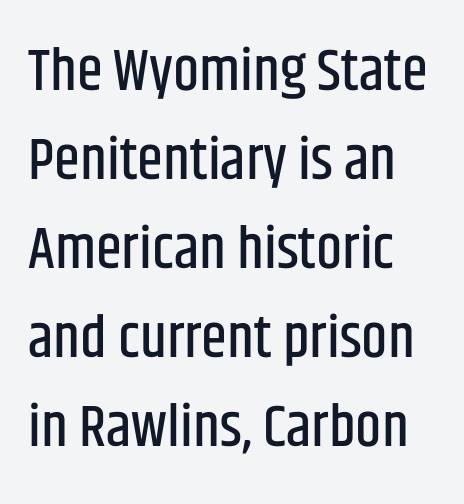
{"serif": "no", "italic": "no", "width": "condensed", "stroke_contrast": "low", "x_height": "large", "monospaced": "no", "underline": "no", "align": "left", "line_spacing": "normal", "line_spacing_ratio": 1.51, "letter_spacing": "normal", "letter_spacing_em": 0.0, "glyph_px": 59}
